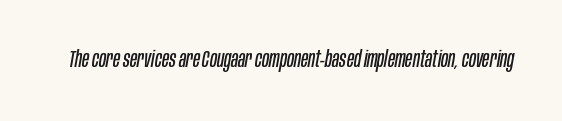
This reads as an unemphasized weight, regular at the heaviest. Unmarked baselines from the first word to the last. Compared with typical body copy, the letter spacing here is the same. Characters are canted at an angle relative to the baseline's perpendicular.
